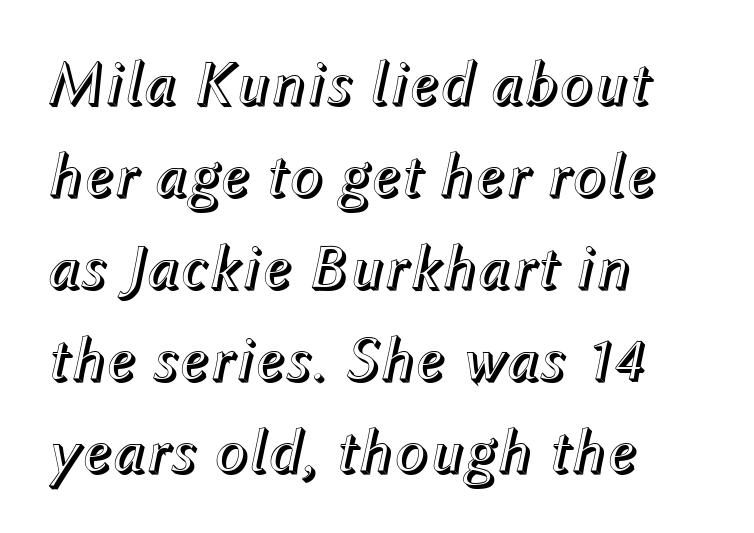
{"italic": "yes", "lean": "right", "slant_degrees": 12, "width": "normal", "x_height": "medium", "monospaced": "no", "underline": "no", "align": "left", "line_spacing": "normal", "line_spacing_ratio": 1.46, "letter_spacing": "normal", "letter_spacing_em": 0.0, "glyph_px": 63}
